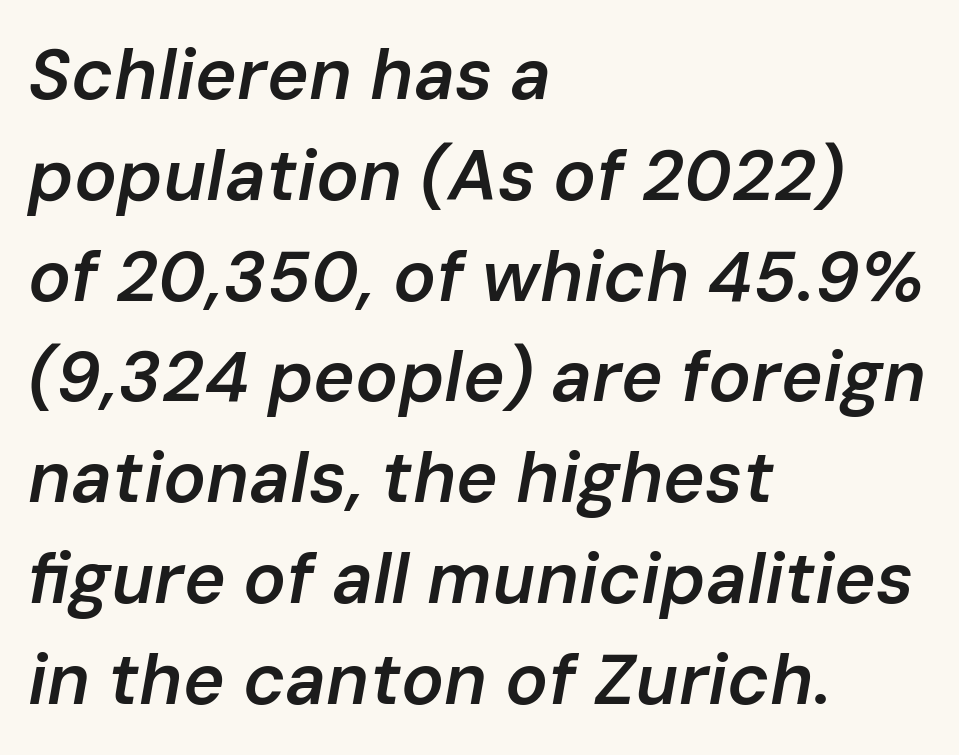
Q: Is the text bold? A: Semi-bold.
Q: Is the text italic (slanted)? A: Yes, it leans right by about 10 degrees.
Q: Is the text underlined? A: No.
Q: How is the paragraph aligned? A: Left-aligned.
Q: Is the spacing between letters normal or unusually wide? A: Normal.
Q: Is the spacing between lines tight, normal or loose? A: Normal.
Q: Width (condensed, normal, or wide)? A: Normal.
Q: Stroke contrast? A: Low.
Q: x-height? A: Medium.
Q: Monospaced? A: No.
